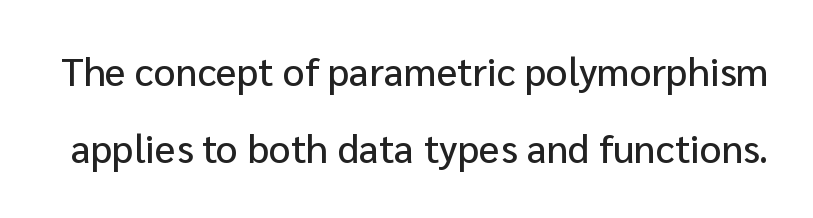
Q: Is the text italic (slanted)? A: No, it is upright.
Q: Is the typeface a serif or a sans-serif typeface? A: Sans-serif.
Q: Is the text underlined? A: No.
Q: Is the spacing between letters normal or unusually wide? A: Normal.
Q: Is the spacing between lines tight, normal or loose? A: Loose.
Q: Width (condensed, normal, or wide)? A: Normal.
Q: Stroke contrast? A: Low.
Q: x-height? A: Medium.
Q: Monospaced? A: No.
